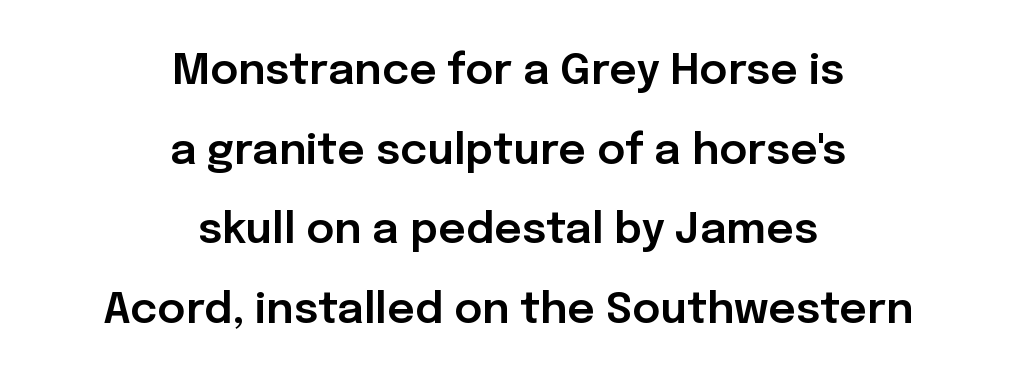
Q: Is the text italic (slanted)? A: No, it is upright.
Q: Is the typeface a serif or a sans-serif typeface? A: Sans-serif.
Q: Is the text underlined? A: No.
Q: How is the paragraph aligned? A: Centered.
Q: Is the spacing between letters normal or unusually wide? A: Normal.
Q: Width (condensed, normal, or wide)? A: Normal.
Q: Stroke contrast? A: Low.
Q: x-height? A: Medium.
Q: Monospaced? A: No.
